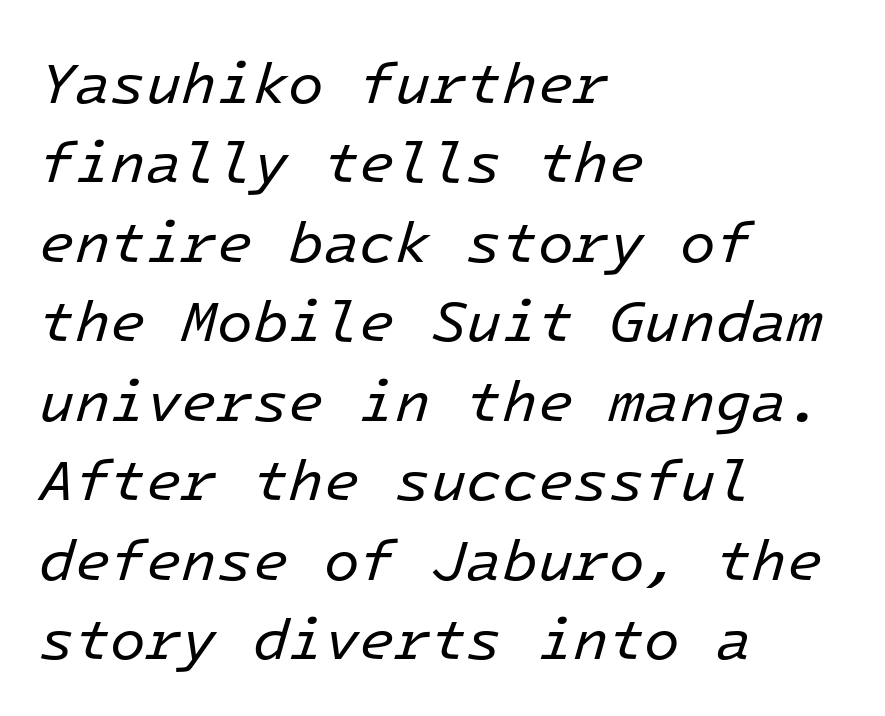
{"italic": "yes", "lean": "right", "slant_degrees": 16, "bold": "no", "weight": "regular", "width": "normal", "stroke_contrast": "low", "x_height": "medium", "monospaced": "yes", "underline": "no", "align": "left", "line_spacing": "normal", "line_spacing_ratio": 1.37, "letter_spacing": "normal", "letter_spacing_em": 0.0, "glyph_px": 58}
